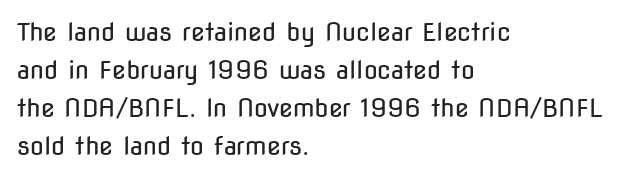
The font's upright variant was chosen for this text. The specimen omits any rule beneath the text block's lines. All the whitespace from short lines collects on the right. Tracking here is standard; glyphs follow each other at the usual distance.
